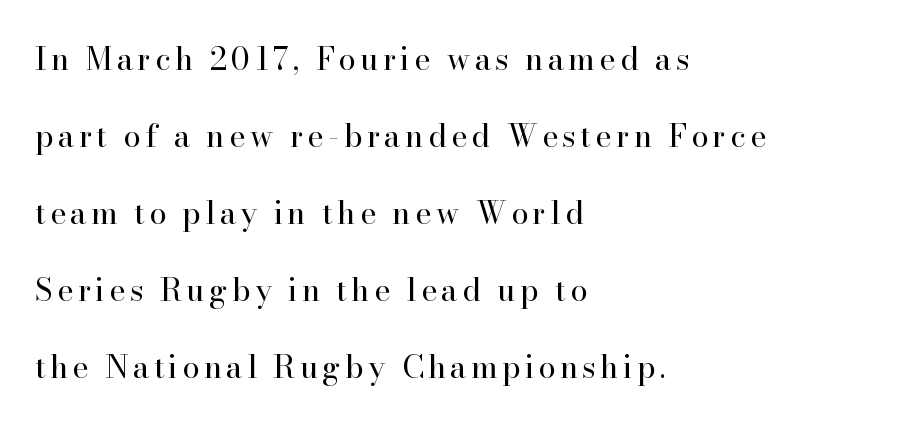
You can tell it's not italic because the verticals are truly vertical. Loosely led — the rows are spread out. Do the characters align in a grid? No, the font is proportional. Counters stay open thanks to moderate or lighter strokes. Horizontally, the lines are justified to the leading edge only.
